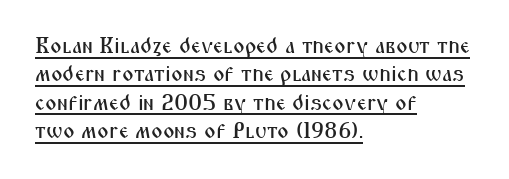
{"italic": "no", "underline": "yes", "align": "left", "line_spacing": "normal", "line_spacing_ratio": 1.29, "letter_spacing": "normal", "letter_spacing_em": 0.0, "glyph_px": 22}
